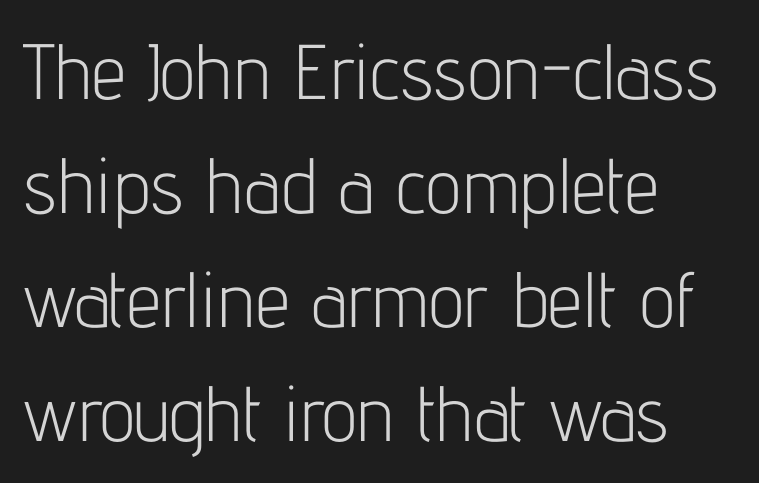
{"serif": "no", "italic": "no", "bold": "no", "weight": "light", "width": "condensed", "stroke_contrast": "low", "x_height": "medium", "monospaced": "no", "underline": "no", "align": "left", "line_spacing": "normal", "line_spacing_ratio": 1.46, "letter_spacing": "normal", "letter_spacing_em": 0.0, "glyph_px": 78}
